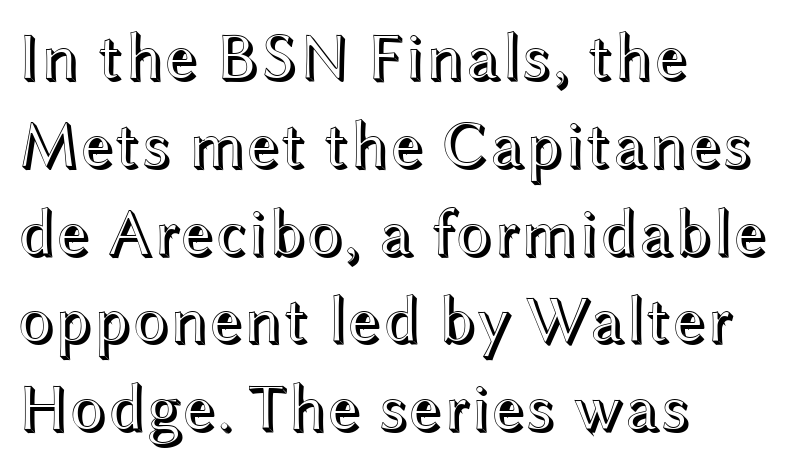
{"italic": "no", "width": "wide", "x_height": "medium", "monospaced": "no", "underline": "no", "align": "left", "line_spacing": "normal", "line_spacing_ratio": 1.31, "letter_spacing": "normal", "letter_spacing_em": 0.0, "glyph_px": 67}
